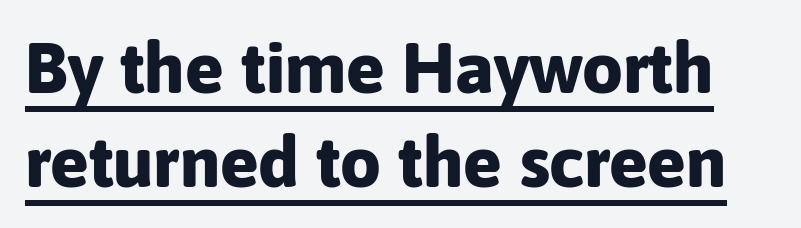
The image shows 72 px bold sans-serif type, upright; set normal line spacing (1.3x), normal letter spacing, underlined; low stroke contrast and a medium x-height.
